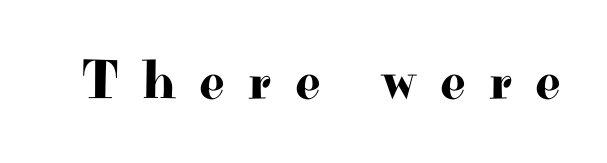
The passage shown is typed in a proportional face where columns would drift. Is the letter spacing exaggerated? Yes — the characters are pushed far apart. The glyphs are unaccompanied by any horizontal stroke below them. Typographically, this falls in the serif category. Characters remain perfectly vertical along every line.
